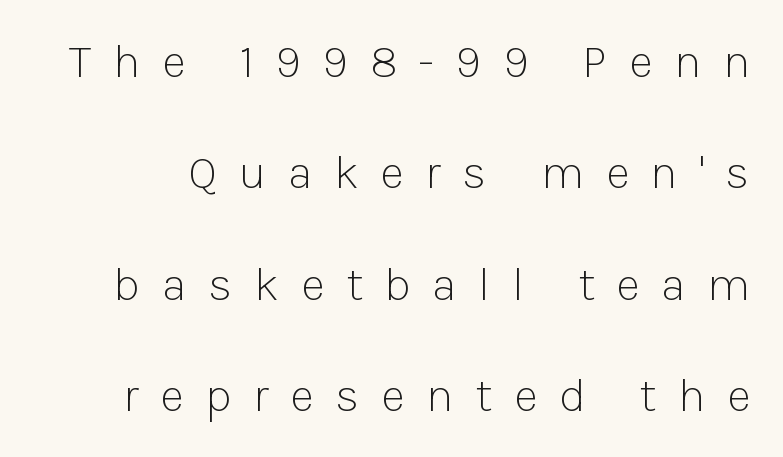
Q: Is the text bold? A: No.
Q: Is the text italic (slanted)? A: No, it is upright.
Q: Is the typeface a serif or a sans-serif typeface? A: Sans-serif.
Q: Is the text underlined? A: No.
Q: Is the spacing between letters normal or unusually wide? A: Unusually wide.
Q: Is the spacing between lines tight, normal or loose? A: Loose.
Q: Width (condensed, normal, or wide)? A: Normal.
Q: Stroke contrast? A: Low.
Q: x-height? A: Medium.
Q: Monospaced? A: No.
